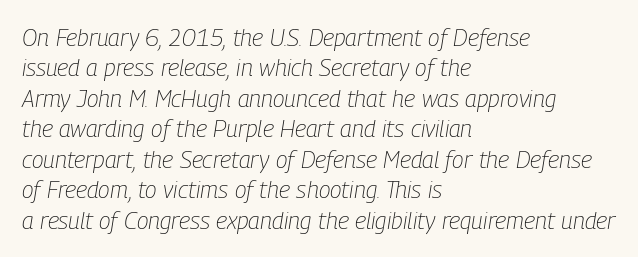
The image shows 24 px text type, italic (leaning right); set left-aligned, normal line spacing (1.27x), normal letter spacing, not underlined.
